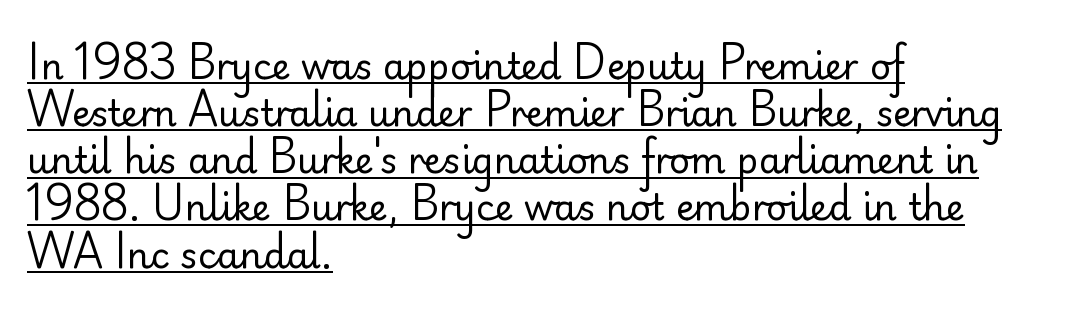
{"serif": "no", "italic": "no", "bold": "no", "weight": "regular", "width": "normal", "stroke_contrast": "low", "x_height": "small", "monospaced": "no", "underline": "yes", "align": "left", "line_spacing": "normal", "line_spacing_ratio": 1.31, "letter_spacing": "normal", "letter_spacing_em": 0.0, "glyph_px": 36}
